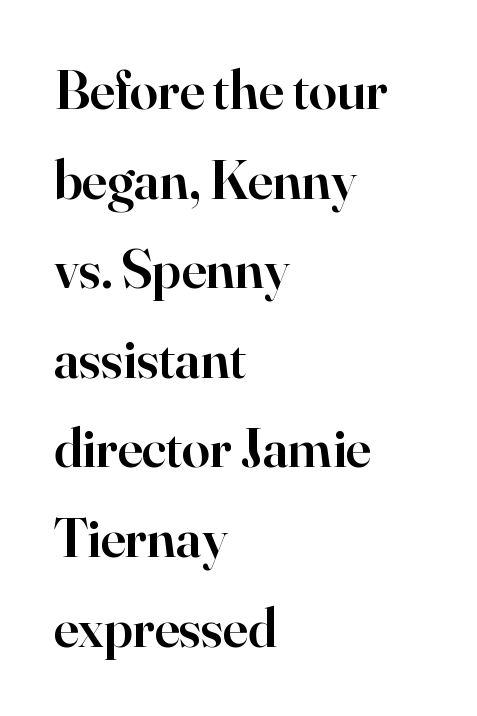
The image shows 56 px semibold serif type, upright; set left-aligned, normal line spacing (1.6x), normal letter spacing, not underlined; high stroke contrast and a small x-height.
